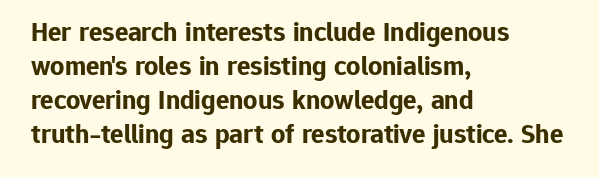
Proportional: the letters do not fall into vertical columns. The type sits square on the baseline with zero lean. Reading down the block, your eye returns to a fixed left position each line. Just letters on the line, the space beneath them empty. Nobody touched the tracking dial on this one.
